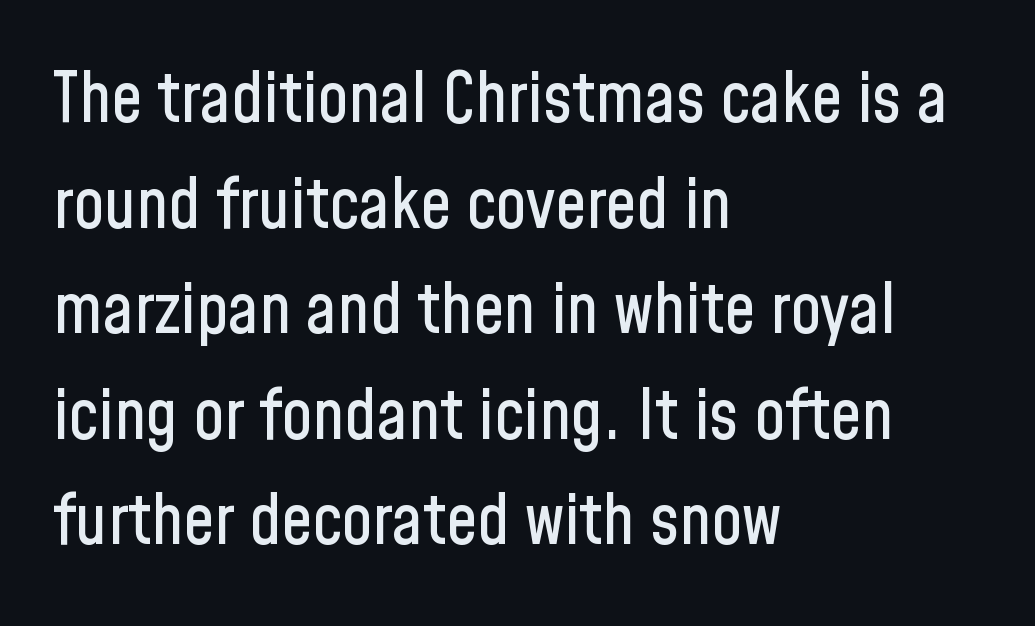
The image shows 69 px condensed sans-serif type, upright; set left-aligned, normal line spacing (1.53x), normal letter spacing, not underlined; low stroke contrast and a medium x-height.
